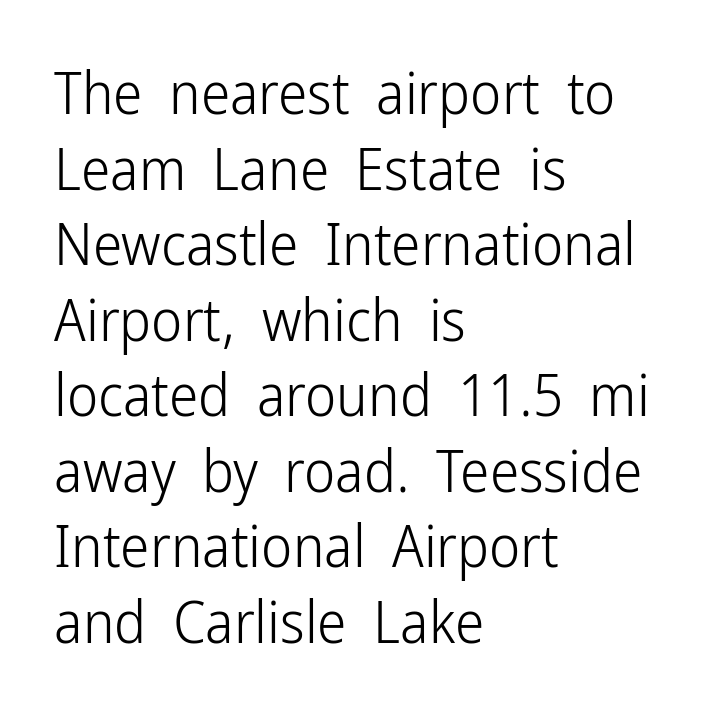
Q: Is the text bold? A: No.
Q: Is the text italic (slanted)? A: No, it is upright.
Q: Is the typeface a serif or a sans-serif typeface? A: Sans-serif.
Q: Is the text underlined? A: No.
Q: How is the paragraph aligned? A: Left-aligned.
Q: Is the spacing between letters normal or unusually wide? A: Normal.
Q: Is the spacing between lines tight, normal or loose? A: Normal.
Q: Width (condensed, normal, or wide)? A: Condensed.
Q: Stroke contrast? A: Low.
Q: x-height? A: Medium.
Q: Monospaced? A: No.
